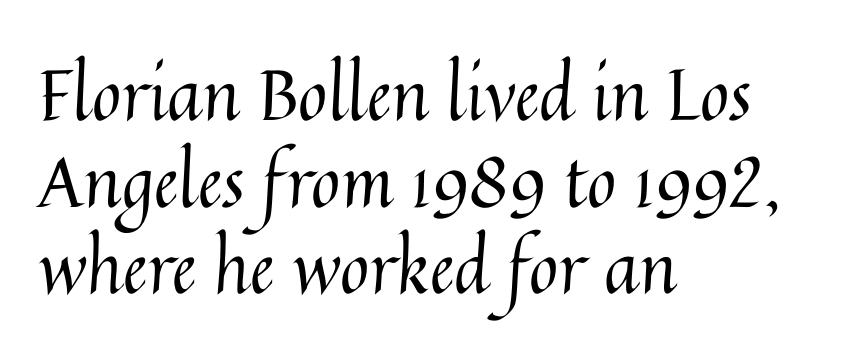
{"bold": "no", "weight": "regular", "width": "normal", "stroke_contrast": "medium", "x_height": "medium", "monospaced": "no", "underline": "no", "align": "left", "line_spacing_ratio": 1.22, "letter_spacing": "normal", "letter_spacing_em": 0.0, "glyph_px": 71}
